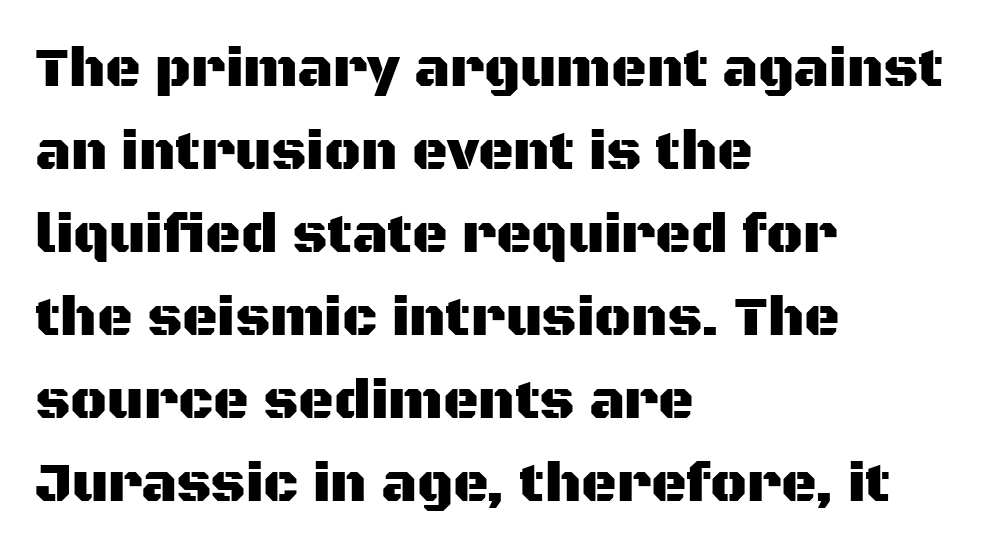
Q: Is the text italic (slanted)? A: No, it is upright.
Q: Is the typeface a serif or a sans-serif typeface? A: Sans-serif.
Q: Is the text underlined? A: No.
Q: How is the paragraph aligned? A: Left-aligned.
Q: Is the spacing between letters normal or unusually wide? A: Normal.
Q: Is the spacing between lines tight, normal or loose? A: Normal.
Q: Width (condensed, normal, or wide)? A: Normal.
Q: Stroke contrast? A: Medium.
Q: x-height? A: Large.
Q: Monospaced? A: No.
